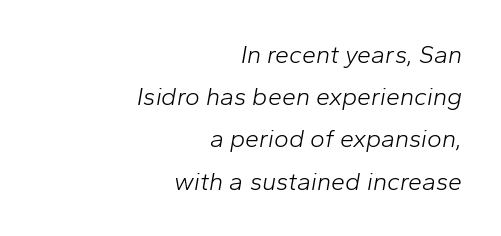
There is no visible air inserted between adjacent glyphs. Unbolded letterforms with no extra heft. Unmarked baselines from the first word to the last. The block of text has a typical density, with ordinary space between rows. Designer's note — italics engaged.
